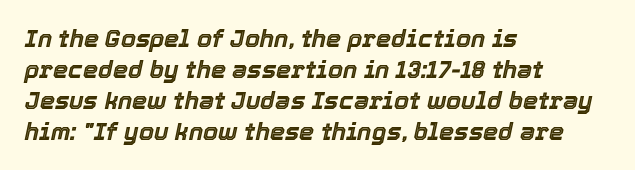
Q: Is the text italic (slanted)? A: Yes, it leans right by about 12 degrees.
Q: Is the text underlined? A: No.
Q: How is the paragraph aligned? A: Left-aligned.
Q: Is the spacing between letters normal or unusually wide? A: Normal.
Q: Is the spacing between lines tight, normal or loose? A: Normal.
